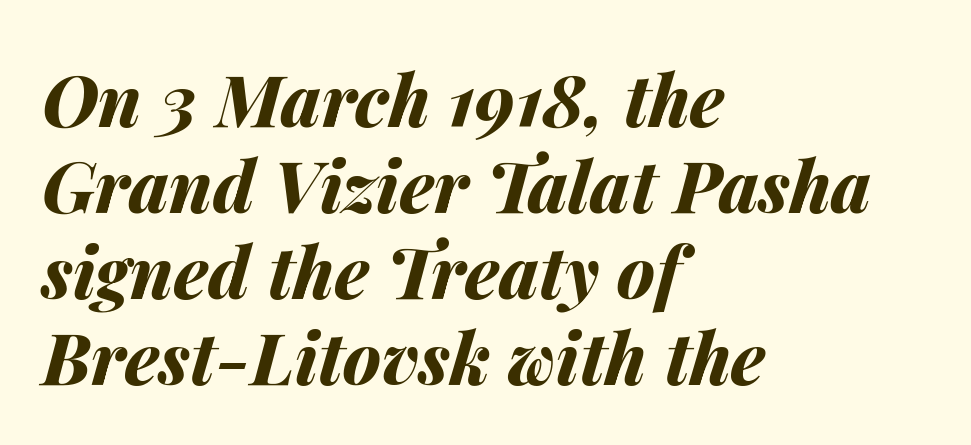
Q: Is the text bold? A: Yes.
Q: Is the text italic (slanted)? A: Yes, it leans right by about 14 degrees.
Q: Is the text underlined? A: No.
Q: How is the paragraph aligned? A: Left-aligned.
Q: Is the spacing between letters normal or unusually wide? A: Normal.
Q: Width (condensed, normal, or wide)? A: Normal.
Q: Stroke contrast? A: Medium.
Q: x-height? A: Medium.
Q: Monospaced? A: No.
